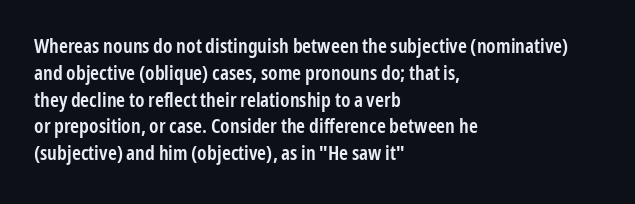
This is roman type, the default non-slanted kind. Check under the words: just untouched page. The passage shown is semibold, sitting just below true bold. Compared with typical paragraphs, the rows here are spaced about the same. In CSS terms this would be text-align: left.
